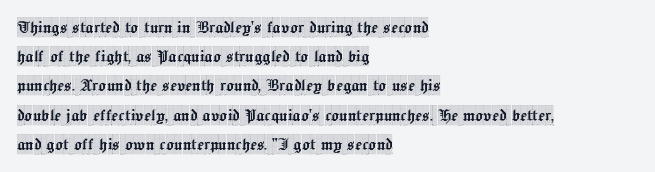
{"italic": "no", "underline": "no", "align": "left", "line_spacing": "normal", "line_spacing_ratio": 1.46, "letter_spacing": "normal", "letter_spacing_em": 0.0, "glyph_px": 20}
